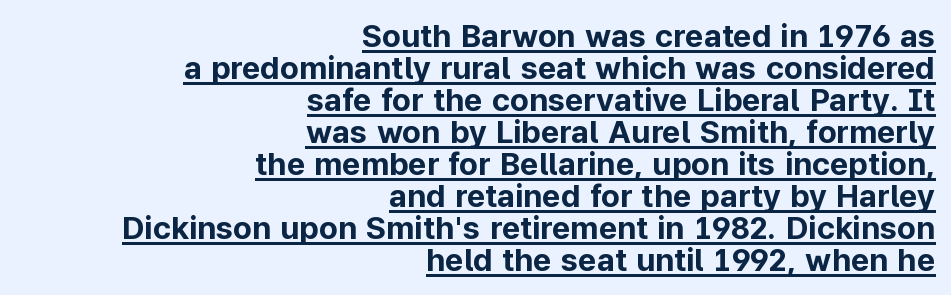
Q: Is the text bold? A: Yes.
Q: Is the text italic (slanted)? A: No, it is upright.
Q: Is the typeface a serif or a sans-serif typeface? A: Sans-serif.
Q: Is the text underlined? A: Yes.
Q: How is the paragraph aligned? A: Right-aligned.
Q: Is the spacing between letters normal or unusually wide? A: Normal.
Q: Is the spacing between lines tight, normal or loose? A: Tight.
Q: Width (condensed, normal, or wide)? A: Normal.
Q: Stroke contrast? A: Low.
Q: x-height? A: Medium.
Q: Monospaced? A: No.
